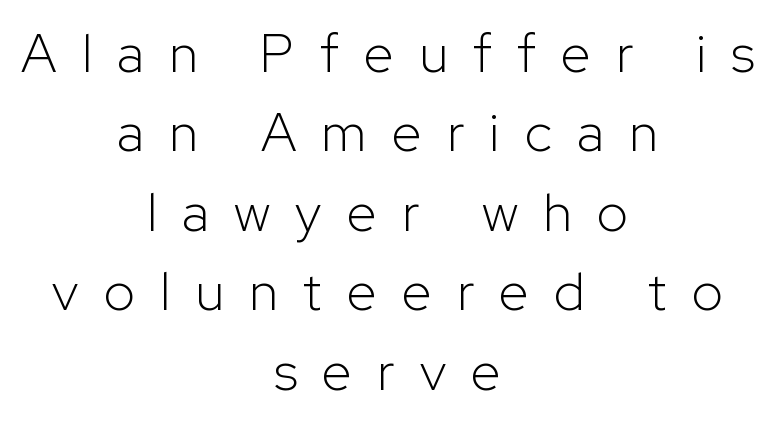
Q: Is the text bold? A: No.
Q: Is the text italic (slanted)? A: No, it is upright.
Q: Is the typeface a serif or a sans-serif typeface? A: Sans-serif.
Q: Is the text underlined? A: No.
Q: How is the paragraph aligned? A: Centered.
Q: Is the spacing between letters normal or unusually wide? A: Unusually wide.
Q: Is the spacing between lines tight, normal or loose? A: Normal.
Q: Width (condensed, normal, or wide)? A: Normal.
Q: Stroke contrast? A: Low.
Q: x-height? A: Medium.
Q: Monospaced? A: No.
